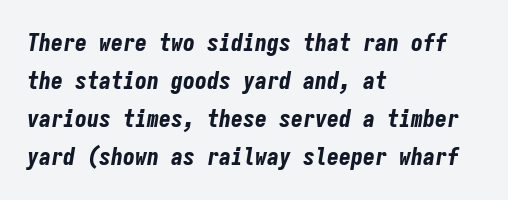
The setting favours the left margin, as ordinary paragraphs usually do. Plenty of ink on the page — the face is bold. Is the letter spacing exaggerated? No — it looks like the ordinary default. Descenders hang freely into open space.
